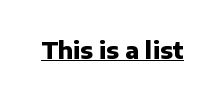
Heavy, bold letterforms. A rule runs beneath these lines of type. The type is set solid horizontally, with unmodified tracking. The lettering stays uniformly vertical, giving the passage a roman look.
